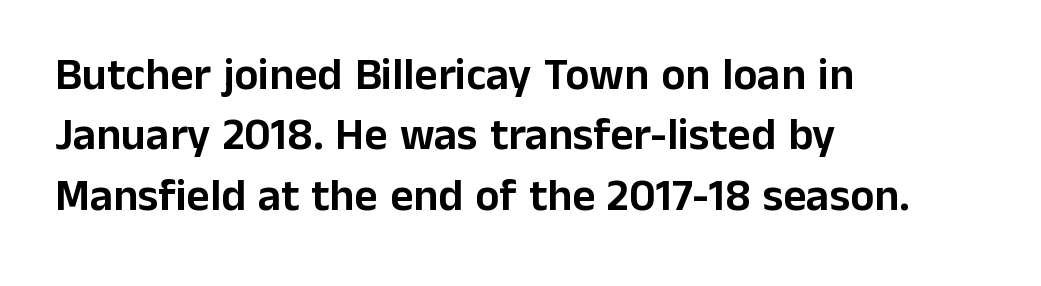
The image shows 45 px sans-serif type, upright; set left-aligned, normal line spacing (1.34x), normal letter spacing, not underlined; low stroke contrast and a medium x-height.
